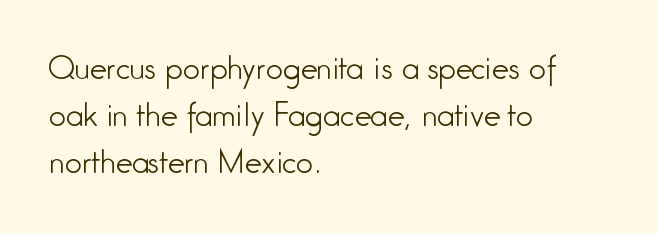
The image shows 30 px light, condensed sans-serif type, upright; set left-aligned, normal line spacing (1.57x), normal letter spacing, not underlined; low stroke contrast and a medium x-height.
